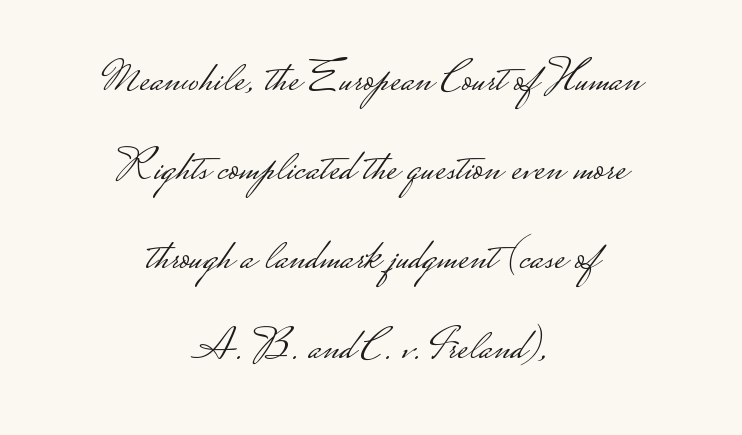
This sample has the flowing, uneven cadence of proportional lettering. Which margin do the lines hug? Neither — every line sits in the middle. Heft: none added — not bold. Regarding serifs, this sample does without them.
